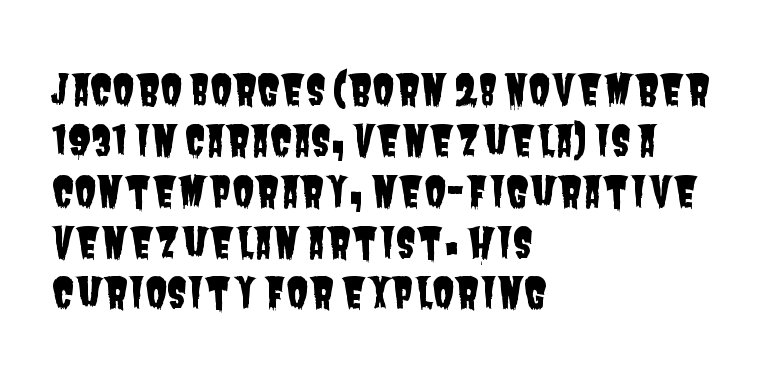
Q: Is the typeface a serif or a sans-serif typeface? A: Sans-serif.
Q: Is the text underlined? A: No.
Q: How is the paragraph aligned? A: Left-aligned.
Q: Is the spacing between letters normal or unusually wide? A: Normal.
Q: Width (condensed, normal, or wide)? A: Condensed.
Q: Stroke contrast? A: Low.
Q: x-height? A: Large.
Q: Monospaced? A: No.
